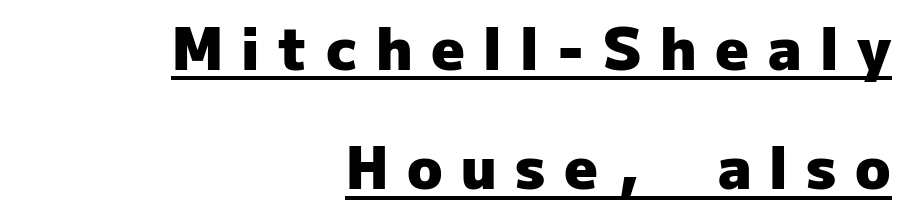
Horizontal bands of white between lines are thick stripes. The rendering uses natural spacing where letterforms have individual widths. A rule runs beneath these lines of type. Tracking here is generous; glyphs stand well apart from one another.
